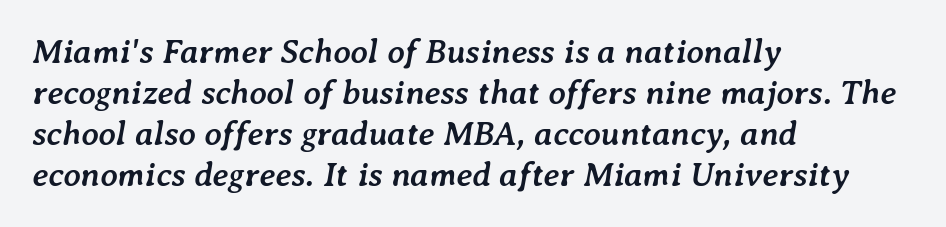
On the weight axis this lands at bold, roughly 700. Beneath every word, the page is bare. Each letter keeps its own natural width here, so spacing adapts to shape. Casual observation: everything's shoved over to the left.
